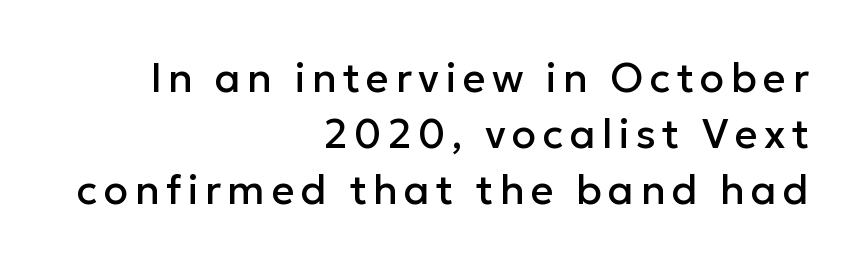
Think of a printed novel: that variable character pitch is what you see here. Nope, not italic — everything's standing straight. The baseline area is clear. The letters carry no serifs — their stems end cleanly without finishing strokes. The rendering anchors every line to the right-hand side. Horizontal bands of white between lines are of average thickness.
